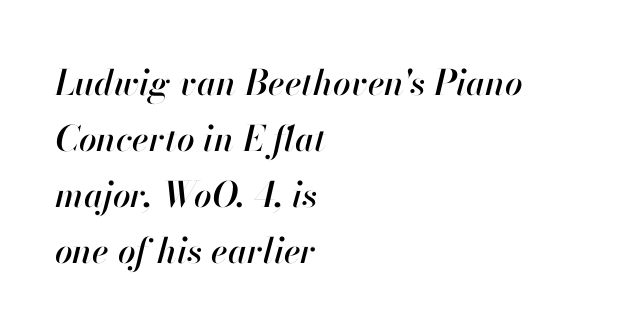
The image shows 35 px text type, italic (leaning right); set left-aligned, normal line spacing (1.6x), normal letter spacing, not underlined; high stroke contrast and a small x-height.
